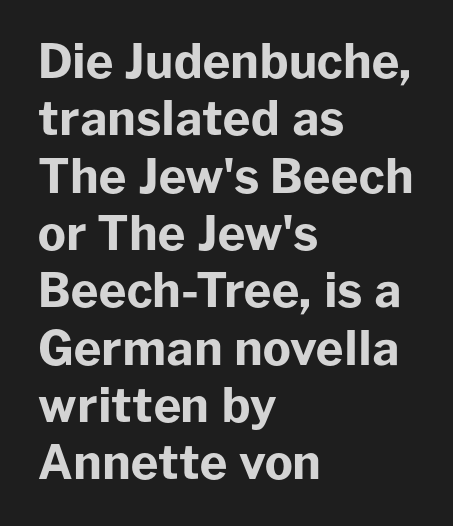
The image shows 47 px bold sans-serif type, upright; set left-aligned, line spacing 1.22x, normal letter spacing, not underlined; low stroke contrast and a medium x-height.
